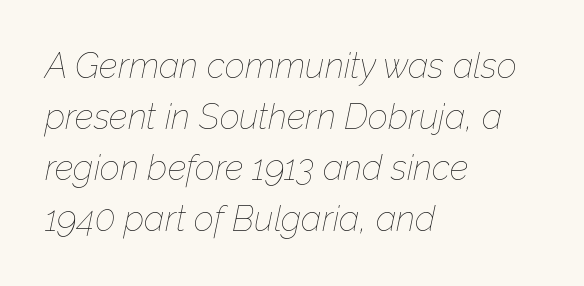
The image shows 35 px thin type, italic (leaning right); set left-aligned, normal line spacing (1.46x), normal letter spacing, not underlined; low stroke contrast and a medium x-height.
